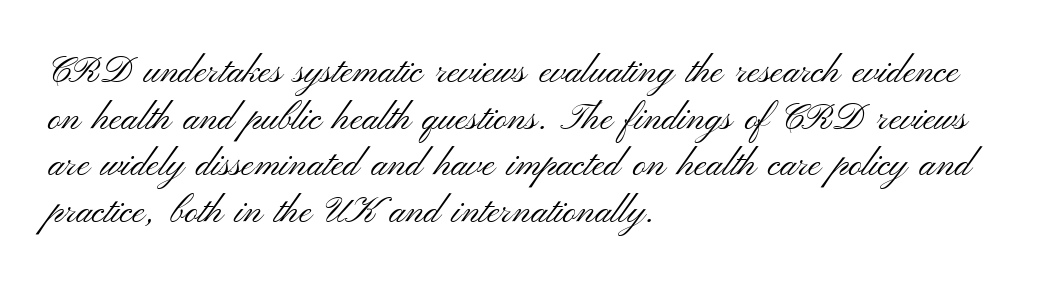
Q: Is the text bold? A: No.
Q: Is the text italic (slanted)? A: Yes.
Q: Is the typeface a serif or a sans-serif typeface? A: Sans-serif.
Q: Is the text underlined? A: No.
Q: How is the paragraph aligned? A: Left-aligned.
Q: Is the spacing between letters normal or unusually wide? A: Normal.
Q: Is the spacing between lines tight, normal or loose? A: Normal.
Q: Width (condensed, normal, or wide)? A: Wide.
Q: Stroke contrast? A: Medium.
Q: x-height? A: Small.
Q: Monospaced? A: No.
